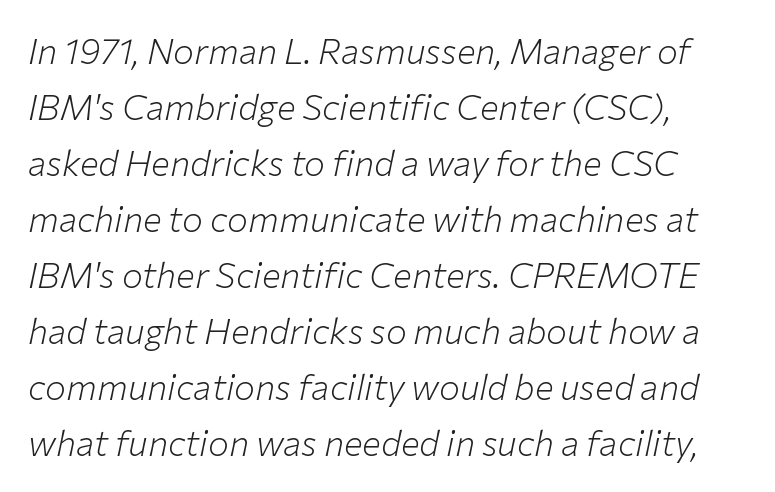
{"italic": "yes", "lean": "right", "slant_degrees": 12, "bold": "no", "weight": "light", "width": "normal", "stroke_contrast": "low", "x_height": "medium", "monospaced": "no", "underline": "no", "align": "left", "line_spacing": "normal", "line_spacing_ratio": 1.6, "letter_spacing": "normal", "letter_spacing_em": 0.0, "glyph_px": 35}
